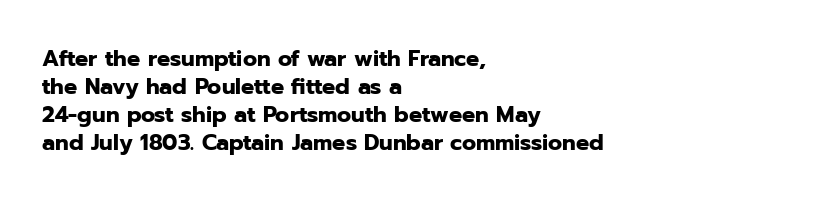
Q: Is the text bold? A: Yes.
Q: Is the text italic (slanted)? A: No, it is upright.
Q: Is the text underlined? A: No.
Q: How is the paragraph aligned? A: Left-aligned.
Q: Is the spacing between letters normal or unusually wide? A: Normal.
Q: Is the spacing between lines tight, normal or loose? A: Normal.
